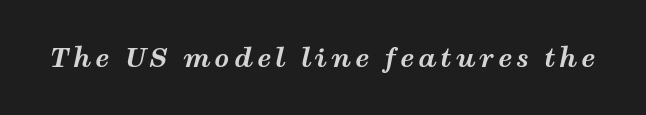
The image shows 26 px bold type, italic (leaning right); set not underlined.
